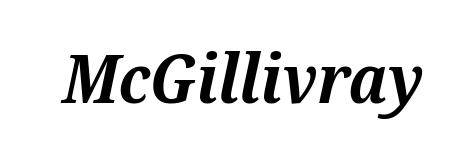
The image shows 68 px bold serif type, italic (leaning right); set normal letter spacing, not underlined; medium stroke contrast and a medium x-height.
